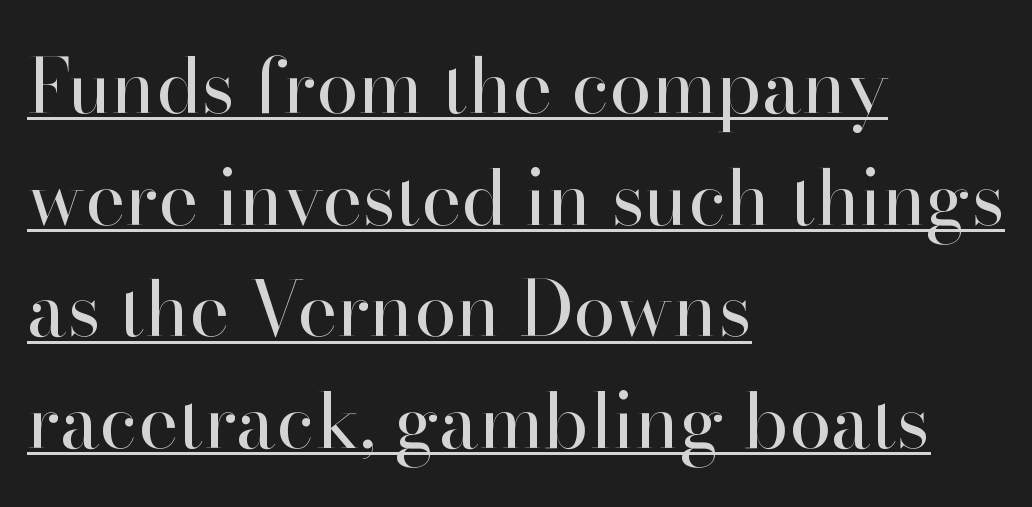
The space between consecutive lines is moderate. Examine the stroke ends and you'll spot serifs. The lettering holds an erect, upright posture throughout. The face used here is proportionally spaced, like ordinary book or web type.
